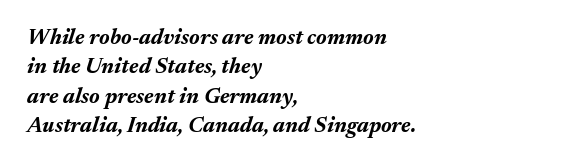
A typesetter would call this zero additional tracking. Rows of type keep a routine distance in the vertical direction. These lines stack with their left ends in a neat column. Chunky letters — that's bold for sure.
